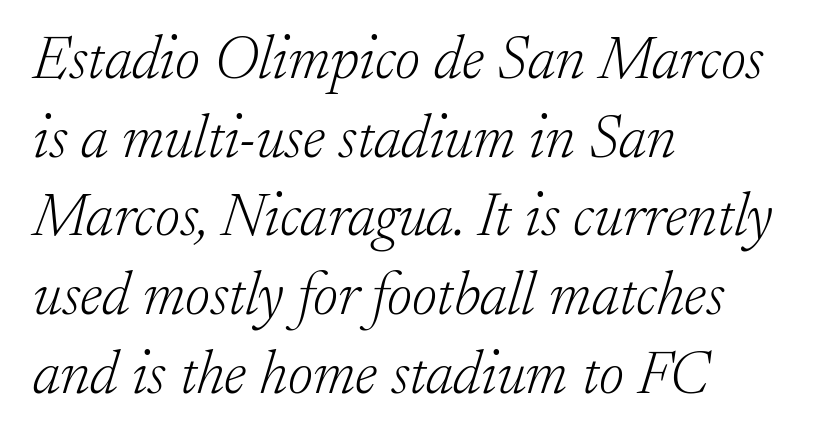
This rendering features lettering with no underline. The passage shown is typed in a proportional face where columns would drift. A normal amount of white space separates one row of letters from the next. Short note: letters normally spaced. This is oblique type, the kind used for emphasis or titles.
